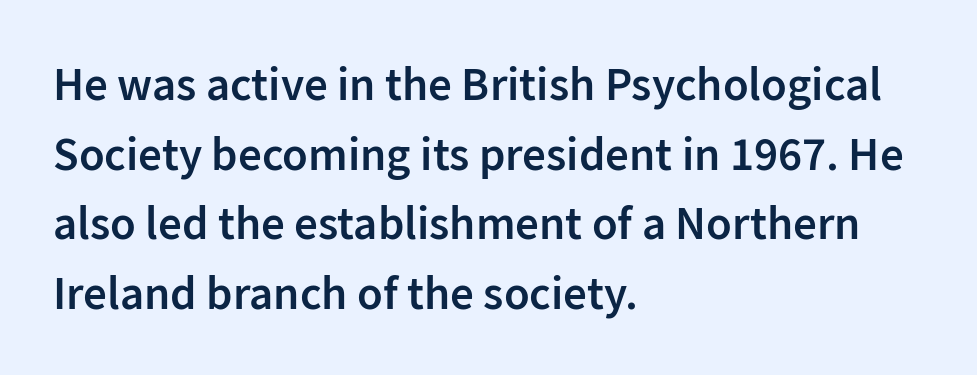
Q: Is the text bold? A: Semi-bold.
Q: Is the text italic (slanted)? A: No, it is upright.
Q: Is the typeface a serif or a sans-serif typeface? A: Sans-serif.
Q: Is the text underlined? A: No.
Q: How is the paragraph aligned? A: Left-aligned.
Q: Is the spacing between letters normal or unusually wide? A: Normal.
Q: Is the spacing between lines tight, normal or loose? A: Normal.
Q: Width (condensed, normal, or wide)? A: Normal.
Q: Stroke contrast? A: Low.
Q: x-height? A: Medium.
Q: Monospaced? A: No.
